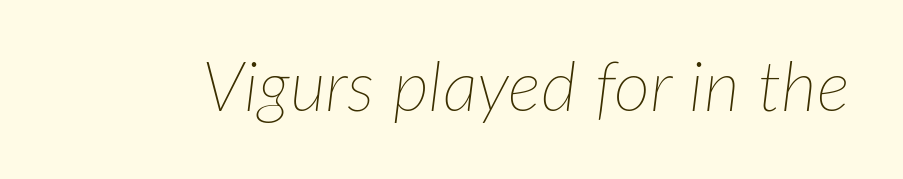
Q: Is the text bold? A: No.
Q: Is the text italic (slanted)? A: Yes, it leans right by about 7 degrees.
Q: Is the text underlined? A: No.
Q: Is the spacing between letters normal or unusually wide? A: Normal.
Q: Width (condensed, normal, or wide)? A: Normal.
Q: Stroke contrast? A: Low.
Q: x-height? A: Medium.
Q: Monospaced? A: No.
